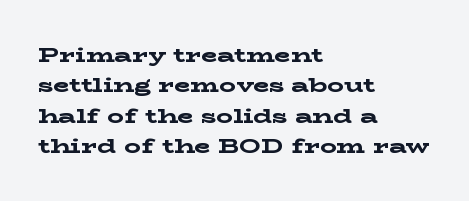
The image shows 21 px bold type, upright; set left-aligned, normal line spacing (1.45x), normal letter spacing, not underlined.
